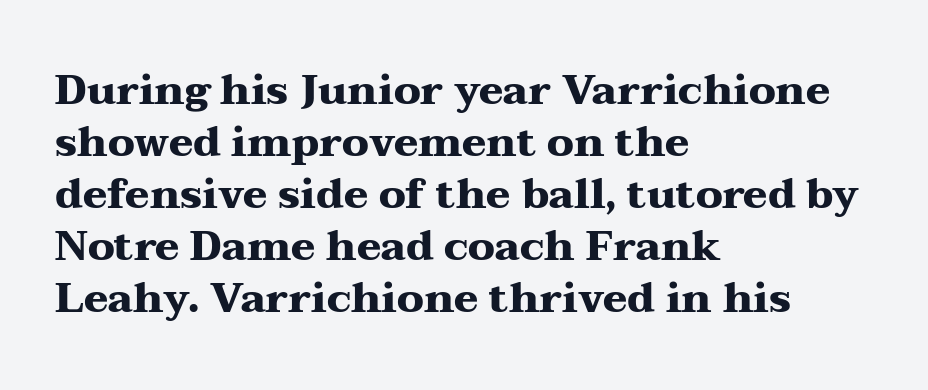
{"serif": "yes", "italic": "no", "bold": "yes", "weight": "heavy", "width": "wide", "stroke_contrast": "medium", "x_height": "medium", "monospaced": "no", "underline": "no", "align": "left", "line_spacing": "normal", "line_spacing_ratio": 1.27, "letter_spacing": "normal", "letter_spacing_em": 0.0, "glyph_px": 41}
